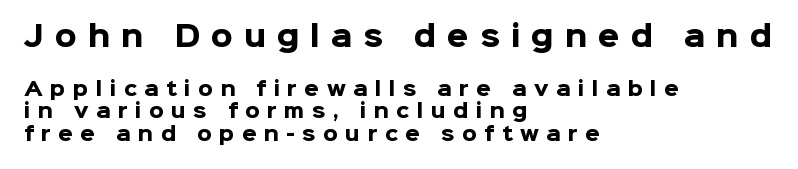
No feet cap the strokes, marking this as sans-serif type. Only glyphs here, with clear space below each row. Size contrast runs from large at the top to small at the bottom. Compared with an ordinary text face, these strokes are far heavier — a full bold. Character widths vary here, with narrow letters taking less room than wide ones. It's the straight-up-and-down kind of type.
